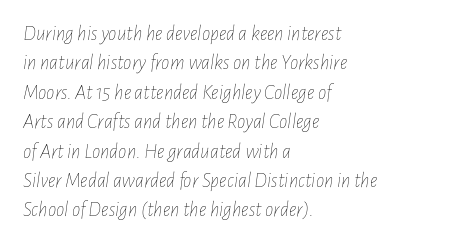
The setting favours the left margin, as ordinary paragraphs usually do. The block of text has a typical density, with ordinary space between rows. This is not heavy type; no bold has been used. Short note: letters normally spaced. Only glyphs here, with clear space below each row.
